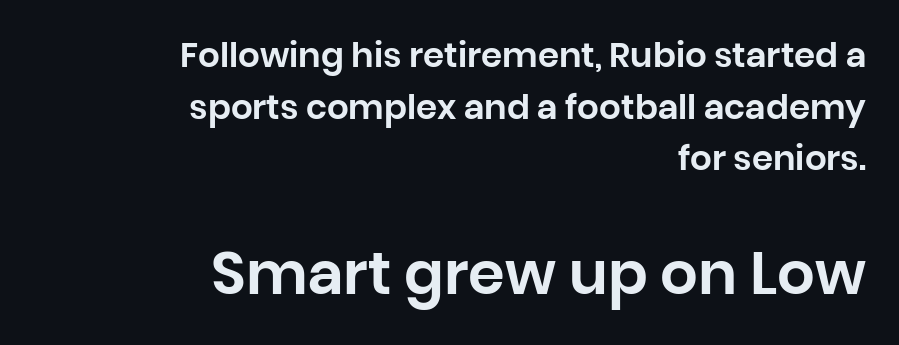
The image shows 59 px sans-serif type, upright; set right-aligned, normal line spacing (1.52x), normal letter spacing, not underlined; the second (bottom) block is 1.74x larger; low stroke contrast and a large x-height.
